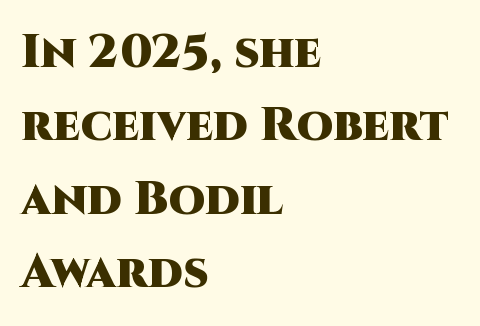
Q: Is the text bold? A: Yes.
Q: Is the text italic (slanted)? A: No, it is upright.
Q: Is the typeface a serif or a sans-serif typeface? A: Sans-serif.
Q: Is the text underlined? A: No.
Q: How is the paragraph aligned? A: Left-aligned.
Q: Is the spacing between letters normal or unusually wide? A: Normal.
Q: Is the spacing between lines tight, normal or loose? A: Normal.
Q: Width (condensed, normal, or wide)? A: Normal.
Q: Stroke contrast? A: High.
Q: x-height? A: Large.
Q: Monospaced? A: No.
